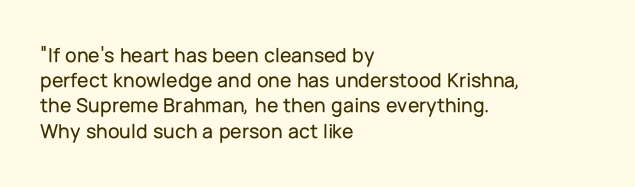
The image shows 21 px text type, upright; set left-aligned, line spacing 1.2x, normal letter spacing, not underlined.
